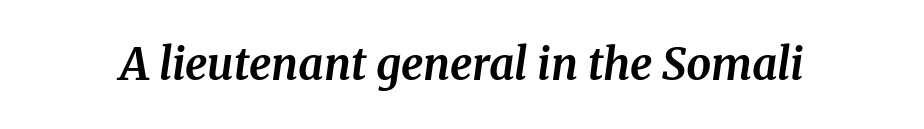
The image shows 44 px bold serif type, italic (leaning right); set normal letter spacing, not underlined; medium stroke contrast and a medium x-height.
